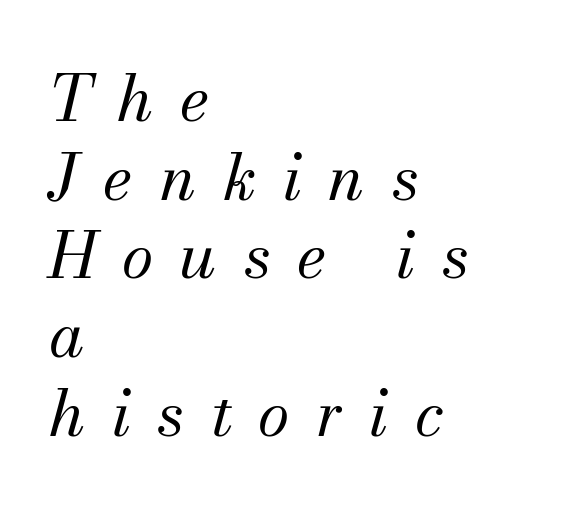
Q: Is the text bold? A: No.
Q: Is the text italic (slanted)? A: Yes, it leans right by about 13 degrees.
Q: Is the typeface a serif or a sans-serif typeface? A: Serif.
Q: Is the text underlined? A: No.
Q: How is the paragraph aligned? A: Left-aligned.
Q: Is the spacing between letters normal or unusually wide? A: Unusually wide.
Q: Width (condensed, normal, or wide)? A: Normal.
Q: Stroke contrast? A: Medium.
Q: x-height? A: Small.
Q: Monospaced? A: No.
